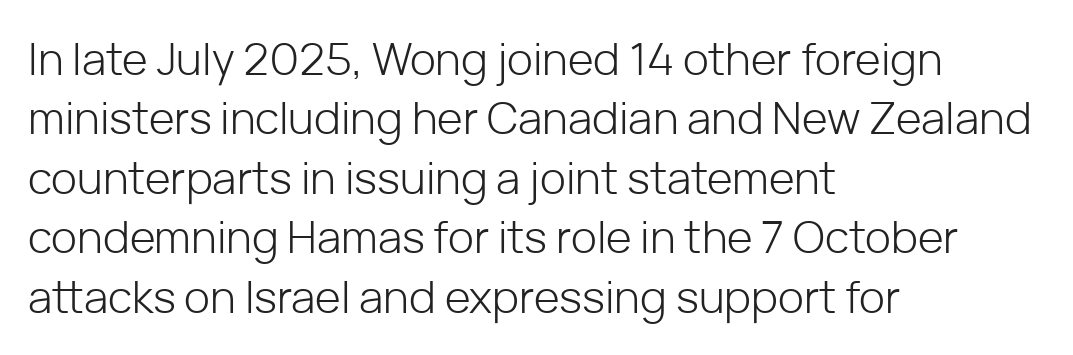
Q: Is the text bold? A: No.
Q: Is the text italic (slanted)? A: No, it is upright.
Q: Is the typeface a serif or a sans-serif typeface? A: Sans-serif.
Q: Is the text underlined? A: No.
Q: How is the paragraph aligned? A: Left-aligned.
Q: Is the spacing between letters normal or unusually wide? A: Normal.
Q: Is the spacing between lines tight, normal or loose? A: Normal.
Q: Width (condensed, normal, or wide)? A: Normal.
Q: Stroke contrast? A: Low.
Q: x-height? A: Medium.
Q: Monospaced? A: No.
